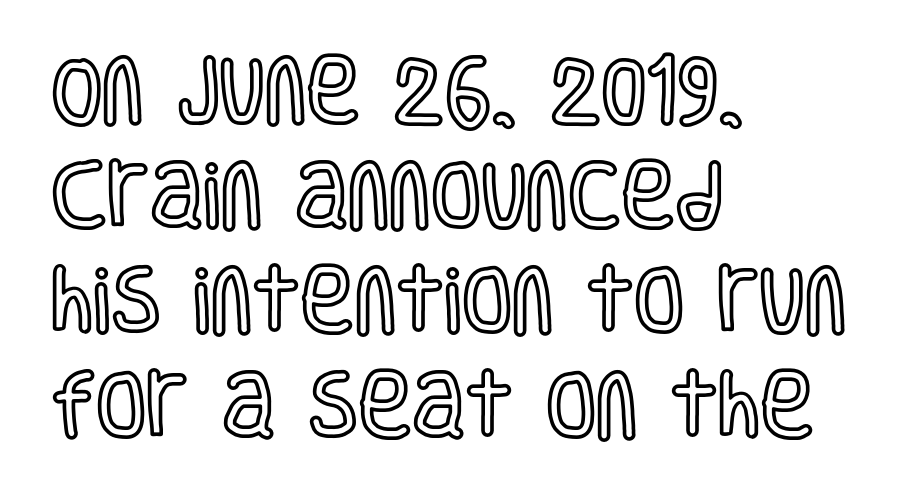
Q: Is the text italic (slanted)? A: No, it is upright.
Q: Is the text underlined? A: No.
Q: How is the paragraph aligned? A: Left-aligned.
Q: Is the spacing between letters normal or unusually wide? A: Normal.
Q: Is the spacing between lines tight, normal or loose? A: Normal.
Q: Width (condensed, normal, or wide)? A: Condensed.
Q: x-height? A: Large.
Q: Monospaced? A: No.
